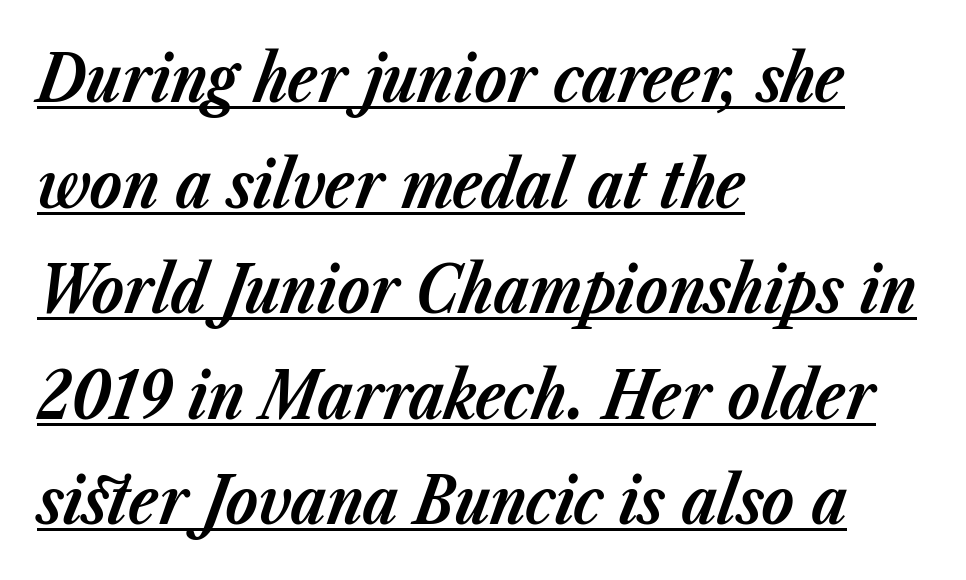
Normally led — the rows are evenly, conventionally spaced. Summary of weight: heavy, a full bold. The ragged edge is on the right, which tells us the setting is flush left. A typographer would call this underscored text. There is no visible air inserted between adjacent glyphs. The face used here is proportionally spaced, like ordinary book or web type.
